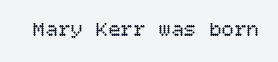
Q: Is the text bold? A: No.
Q: Is the text italic (slanted)? A: No, it is upright.
Q: Is the text underlined? A: No.
Q: Is the spacing between letters normal or unusually wide? A: Normal.
